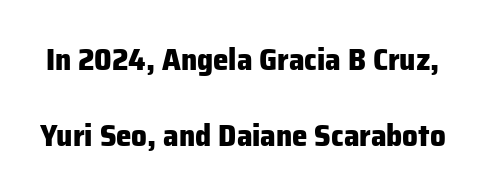
Q: Is the text bold? A: Yes.
Q: Is the text italic (slanted)? A: No, it is upright.
Q: Is the typeface a serif or a sans-serif typeface? A: Sans-serif.
Q: Is the text underlined? A: No.
Q: Is the spacing between letters normal or unusually wide? A: Normal.
Q: Is the spacing between lines tight, normal or loose? A: Loose.
Q: Width (condensed, normal, or wide)? A: Normal.
Q: Stroke contrast? A: Low.
Q: x-height? A: Medium.
Q: Monospaced? A: No.
